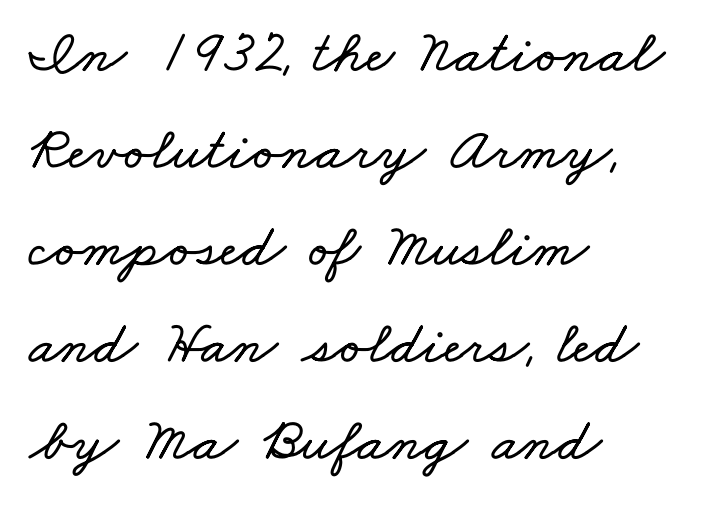
{"width": "wide", "stroke_contrast": "low", "x_height": "small", "monospaced": "no", "underline": "no", "align": "left", "line_spacing": "normal", "line_spacing_ratio": 1.59, "letter_spacing": "normal", "letter_spacing_em": 0.0, "glyph_px": 61}
